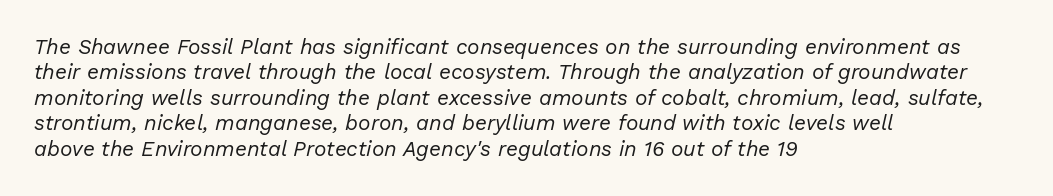
{"italic": "yes", "lean": "right", "slant_degrees": 13, "bold": "no", "underline": "no", "align": "left", "line_spacing_ratio": 1.21, "letter_spacing": "normal", "letter_spacing_em": 0.0, "glyph_px": 21}
